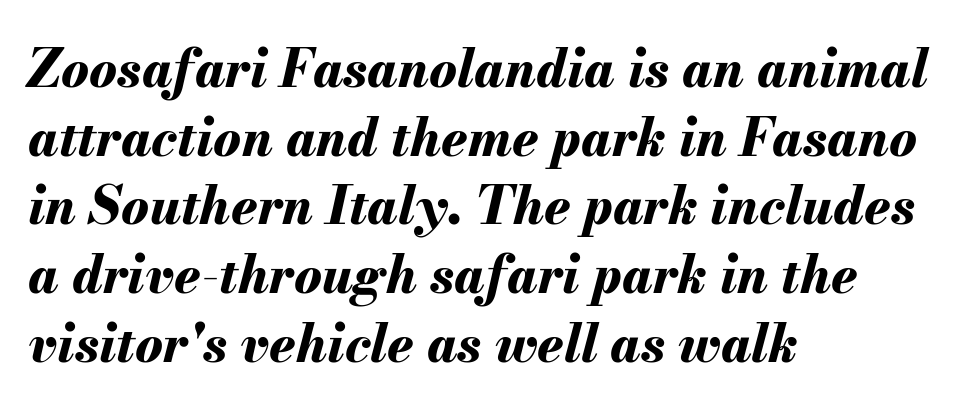
The image shows 52 px bold type, italic (leaning right); set left-aligned, normal line spacing (1.32x), normal letter spacing, not underlined; medium stroke contrast and a small x-height.
